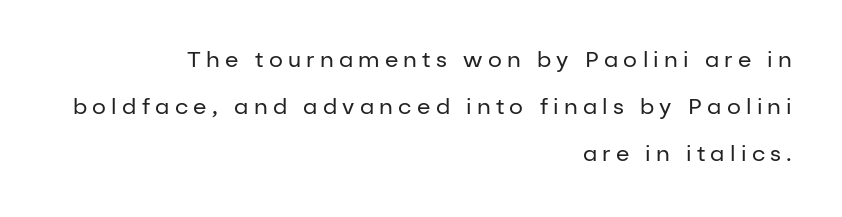
Q: Is the text bold? A: No.
Q: Is the text italic (slanted)? A: No, it is upright.
Q: Is the text underlined? A: No.
Q: How is the paragraph aligned? A: Right-aligned.
Q: Is the spacing between letters normal or unusually wide? A: Unusually wide.
Q: Is the spacing between lines tight, normal or loose? A: Loose.
